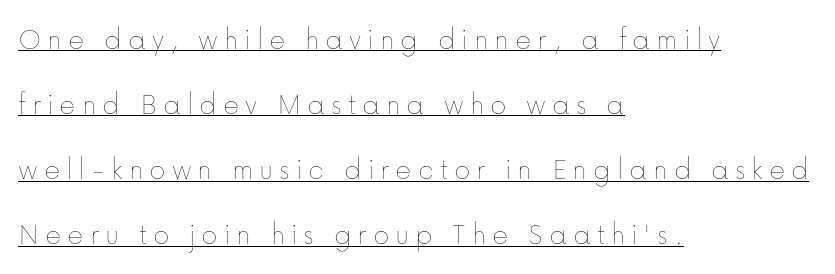
Q: Is the text bold? A: No.
Q: Is the text italic (slanted)? A: No, it is upright.
Q: Is the text underlined? A: Yes.
Q: How is the paragraph aligned? A: Left-aligned.
Q: Is the spacing between lines tight, normal or loose? A: Loose.
Q: Width (condensed, normal, or wide)? A: Normal.
Q: Stroke contrast? A: Low.
Q: x-height? A: Medium.
Q: Monospaced? A: No.
